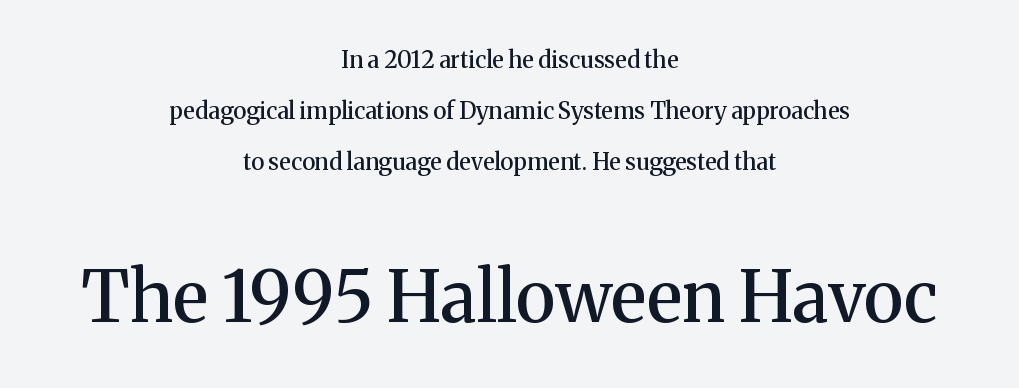
{"serif": "yes", "italic": "no", "bold": "semi", "weight": "semibold", "width": "normal", "stroke_contrast": "medium", "x_height": "medium", "monospaced": "no", "underline": "no", "align": "center", "line_spacing": "loose", "line_spacing_ratio": 2.21, "letter_spacing": "normal", "letter_spacing_em": 0.0, "larger_block": "second", "size_ratio": 3.04, "glyph_px": 70}
